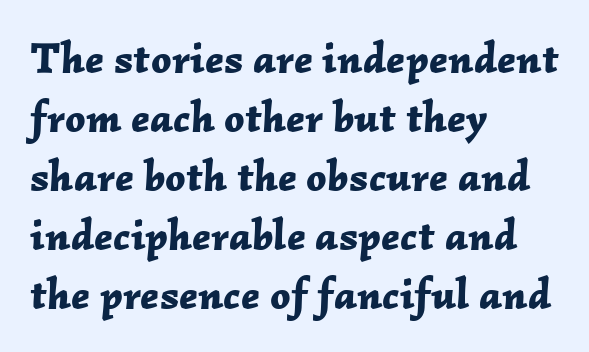
{"italic": "yes", "lean": "right", "slant_degrees": 2, "bold": "yes", "weight": "bold", "width": "normal", "stroke_contrast": "low", "x_height": "medium", "monospaced": "no", "underline": "no", "align": "left", "line_spacing": "normal", "line_spacing_ratio": 1.34, "letter_spacing": "normal", "letter_spacing_em": 0.0, "glyph_px": 44}
